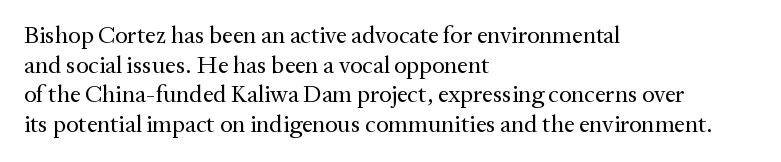
The image shows 24 px text type, upright; set left-aligned, line spacing 1.23x, normal letter spacing, not underlined.
